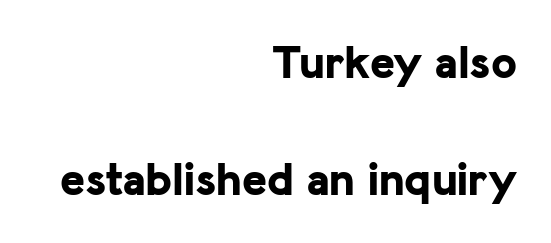
The image shows 47 px bold sans-serif type, upright; set right-aligned, loose line spacing (2.5x), normal letter spacing, not underlined; low stroke contrast and a medium x-height.
